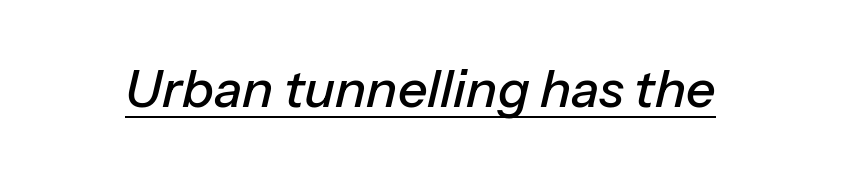
The image shows 52 px text type, italic (leaning right); set normal letter spacing, underlined; low stroke contrast and a medium x-height.
